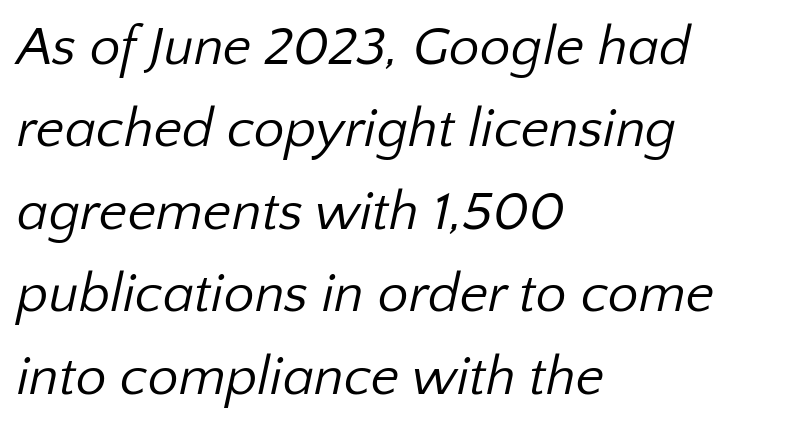
Q: Is the text bold? A: No.
Q: Is the typeface a serif or a sans-serif typeface? A: Sans-serif.
Q: Is the text underlined? A: No.
Q: How is the paragraph aligned? A: Left-aligned.
Q: Is the spacing between letters normal or unusually wide? A: Normal.
Q: Is the spacing between lines tight, normal or loose? A: Normal.
Q: Width (condensed, normal, or wide)? A: Normal.
Q: Stroke contrast? A: Low.
Q: x-height? A: Medium.
Q: Monospaced? A: No.
